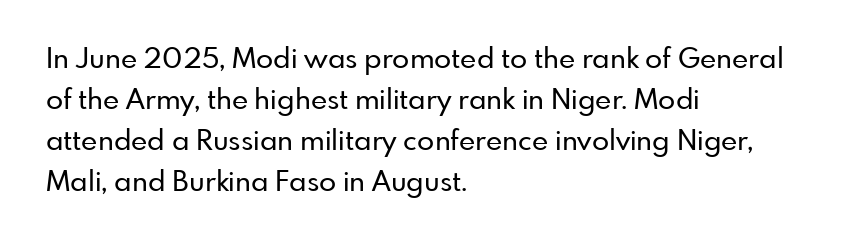
The image shows 28 px sans-serif type, upright; set left-aligned, normal line spacing (1.46x), normal letter spacing, not underlined; low stroke contrast and a small x-height.
